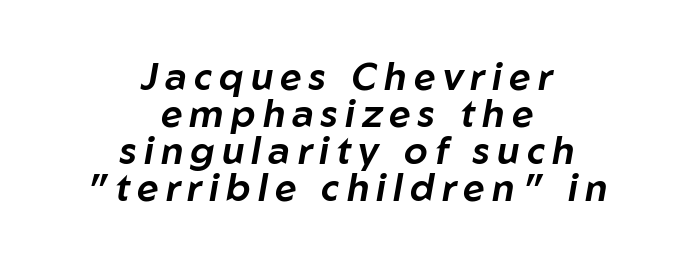
Q: Is the text italic (slanted)? A: Yes, it leans right by about 10 degrees.
Q: Is the text underlined? A: No.
Q: How is the paragraph aligned? A: Centered.
Q: Is the spacing between lines tight, normal or loose? A: Tight.
Q: Width (condensed, normal, or wide)? A: Normal.
Q: Stroke contrast? A: Low.
Q: x-height? A: Medium.
Q: Monospaced? A: No.
